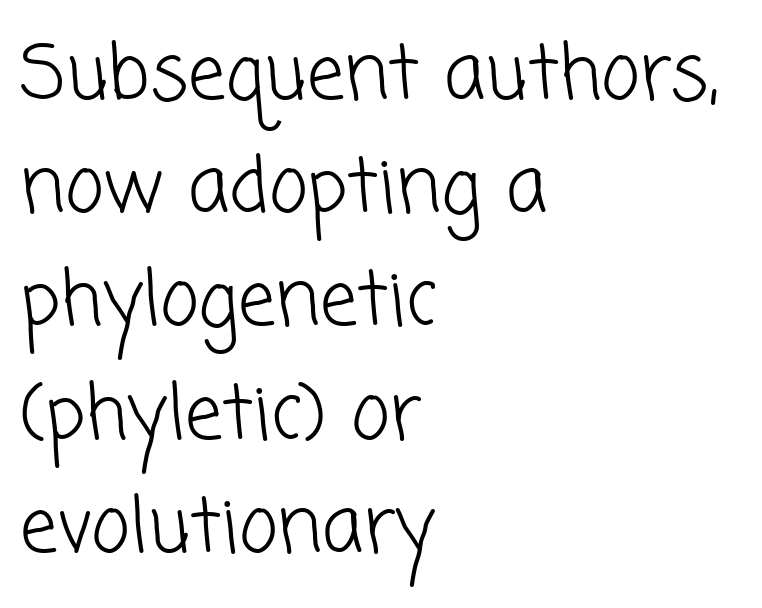
The image shows 75 px light sans-serif type; set left-aligned, normal line spacing (1.51x), normal letter spacing, not underlined; low stroke contrast and a medium x-height.
